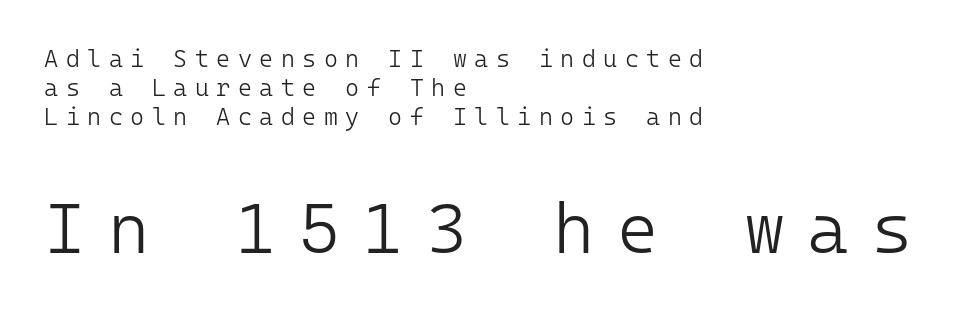
Compared with a typical body face, this is equally light or lighter still. The letters carry no serifs — their stems end cleanly without finishing strokes. There is plenty of visible air inserted between adjacent glyphs. These two chunks differ in scale, with the bottom chunk taking the larger measure. The specimen omits any rule beneath the text block's lines. These lines are rendered in a fixed-pitch font.
